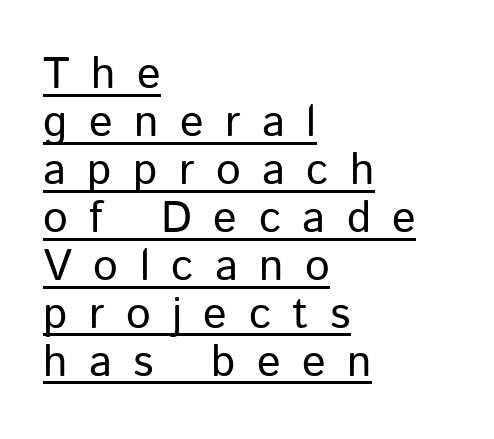
{"serif": "no", "italic": "no", "bold": "no", "weight": "regular", "width": "normal", "stroke_contrast": "low", "x_height": "medium", "monospaced": "no", "underline": "yes", "align": "left", "line_spacing": "tight", "line_spacing_ratio": 1.09, "letter_spacing": "wide", "letter_spacing_em": 0.49, "glyph_px": 44}
